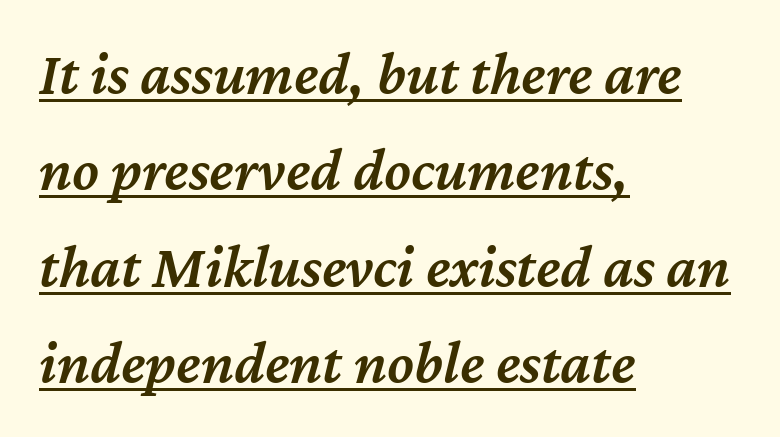
Strokes here are thickened, but only to semibold level. A typesetter would call this proportional, since set widths differ per character. Reading down the block, your eye returns to a fixed left position each line. The glyphs look as if they've been sheared to an angle. There is no visible air inserted between adjacent glyphs.
